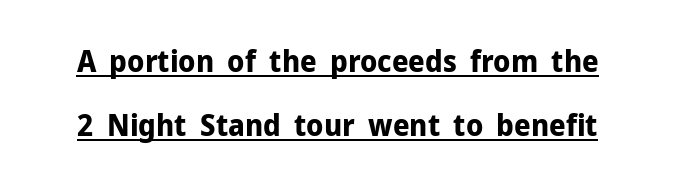
The image shows 30 px bold sans-serif type, upright; set loose line spacing (2.15x), normal letter spacing, underlined; low stroke contrast and a medium x-height.
